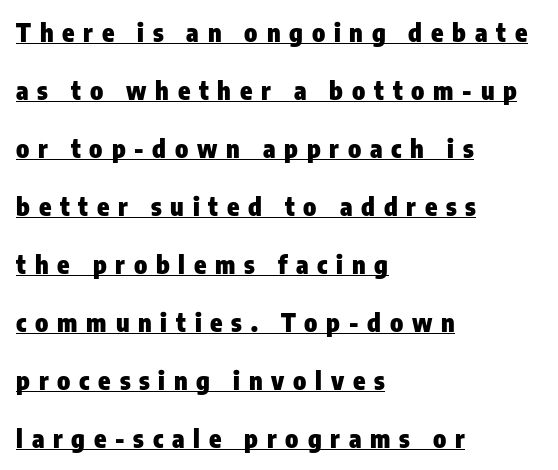
Students, observe: this is what heavily led, spacious text looks like. Does the weight exceed regular? Yes, all the way to bold. No italicization has been applied; the sample stays upright. Line starts are locked; line ends wander. Check the space under the baseline: a stroke is drawn there.
